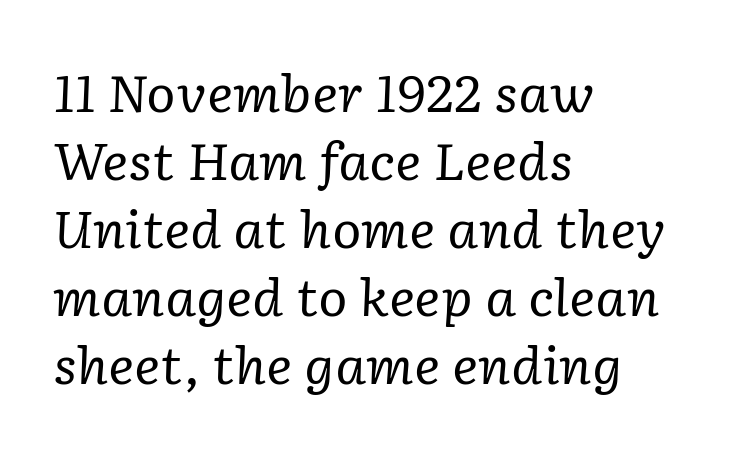
Q: Is the text bold? A: No.
Q: Is the text italic (slanted)? A: Yes, it leans right by about 2 degrees.
Q: Is the typeface a serif or a sans-serif typeface? A: Serif.
Q: Is the text underlined? A: No.
Q: How is the paragraph aligned? A: Left-aligned.
Q: Is the spacing between letters normal or unusually wide? A: Normal.
Q: Is the spacing between lines tight, normal or loose? A: Normal.
Q: Width (condensed, normal, or wide)? A: Normal.
Q: Stroke contrast? A: Low.
Q: x-height? A: Medium.
Q: Monospaced? A: No.
